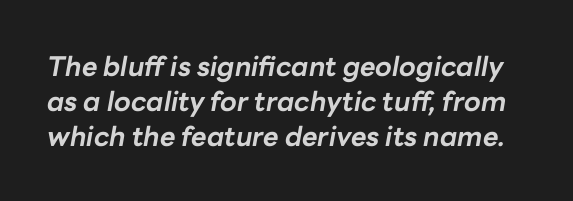
Q: Is the text bold? A: Yes.
Q: Is the text italic (slanted)? A: Yes, it leans right by about 10 degrees.
Q: Is the text underlined? A: No.
Q: Is the spacing between letters normal or unusually wide? A: Normal.
Q: Is the spacing between lines tight, normal or loose? A: Normal.
